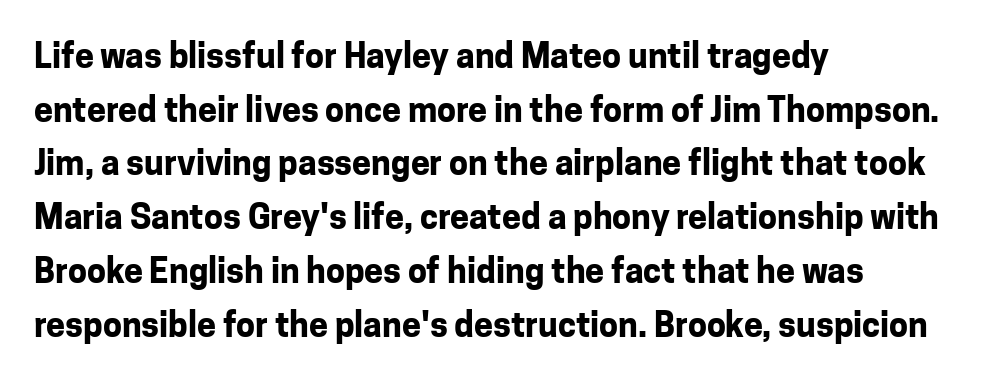
Pretty heavy lettering here — definitely bold. Is this a fixed-width face? No — the glyphs have proportional, varying widths. Does the leading feel generous? No, just average. The ragged edge is on the right, which tells us the setting is flush left. Observe the ordinary spacing: letters are neighbours, not strangers.
